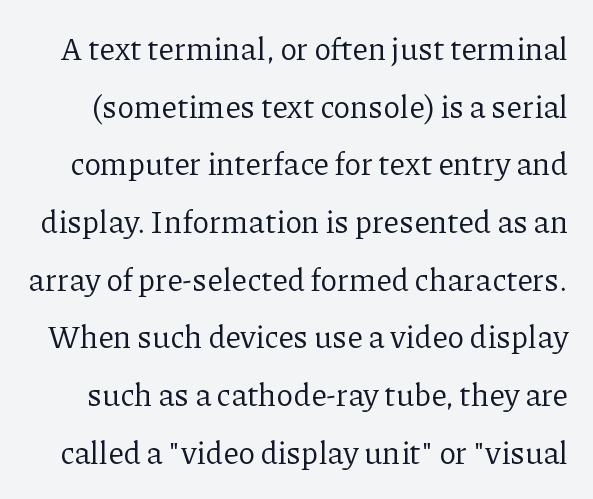
Q: Is the text bold? A: No.
Q: Is the text italic (slanted)? A: No, it is upright.
Q: Is the typeface a serif or a sans-serif typeface? A: Serif.
Q: Is the text underlined? A: No.
Q: Is the spacing between letters normal or unusually wide? A: Normal.
Q: Width (condensed, normal, or wide)? A: Normal.
Q: Stroke contrast? A: Low.
Q: x-height? A: Medium.
Q: Monospaced? A: No.
